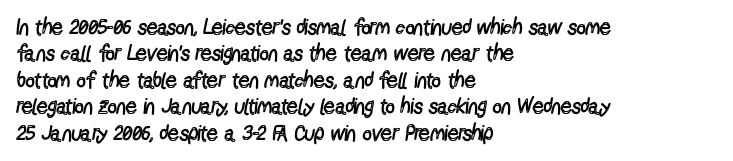
{"bold": "no", "underline": "no", "align": "left", "line_spacing_ratio": 1.2, "letter_spacing": "normal", "letter_spacing_em": 0.0, "glyph_px": 22}
